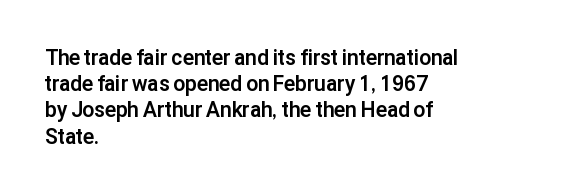
{"italic": "no", "bold": "yes", "underline": "no", "align": "left", "line_spacing": "normal", "line_spacing_ratio": 1.25, "letter_spacing": "normal", "letter_spacing_em": 0.0, "glyph_px": 21}
